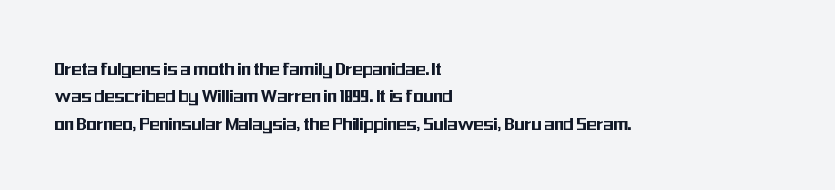
You could call the tracking neutral — neither tight nor loose. Honestly, there is no underline to notice here at all. This is roman type, the default non-slanted kind. Compared with a centered layout, this one pins lines to the left instead. Interline gaps are of average width in this sample.
